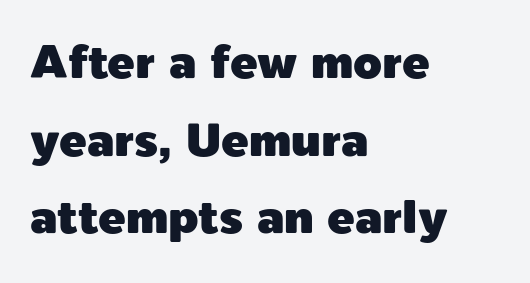
Q: Is the text italic (slanted)? A: No, it is upright.
Q: Is the typeface a serif or a sans-serif typeface? A: Sans-serif.
Q: Is the text underlined? A: No.
Q: How is the paragraph aligned? A: Left-aligned.
Q: Is the spacing between letters normal or unusually wide? A: Normal.
Q: Is the spacing between lines tight, normal or loose? A: Normal.
Q: Width (condensed, normal, or wide)? A: Normal.
Q: x-height? A: Medium.
Q: Monospaced? A: No.
